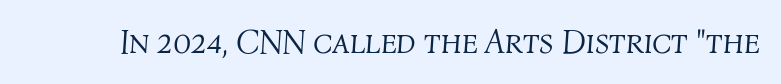
The image shows 34 px light type, italic (leaning right); set normal letter spacing, not underlined; medium stroke contrast and a medium x-height.
